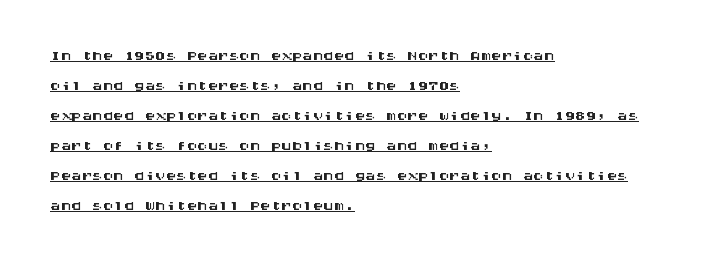
The image shows 21 px text type, upright; set left-aligned, normal line spacing (1.43x), normal letter spacing, underlined.
